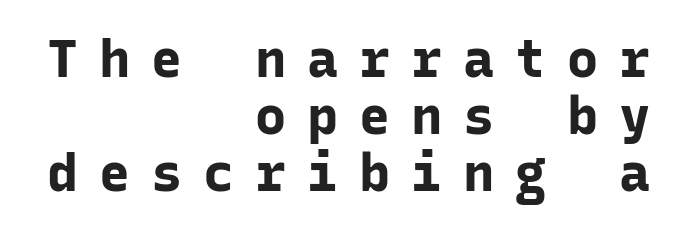
This rendering features lettering with no underline. Posture: straight, roman, zero tilt. You can tell from the bare stems that sans-serif type was used. Honestly, the letter spacing is so wide it's the main thing you notice. One glance says dense: line gaps are narrower than usual. Caption: multi-line text, flush right, ragged left.
